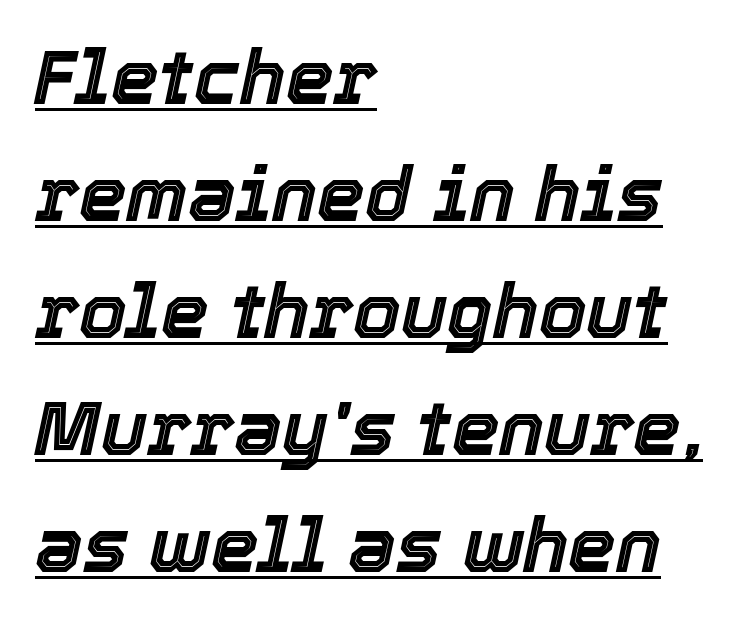
{"italic": "yes", "lean": "right", "slant_degrees": 12, "width": "normal", "x_height": "medium", "monospaced": "no", "underline": "yes", "align": "left", "line_spacing": "normal", "line_spacing_ratio": 1.54, "letter_spacing": "normal", "letter_spacing_em": 0.0, "glyph_px": 76}
